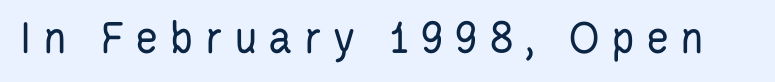
Vertical stems look standard width or narrower in stroke. The specimen omits any rule beneath the text block's lines. Varying glyph widths throughout — classic text-font behaviour. Rendered with straight, roman letterforms.
